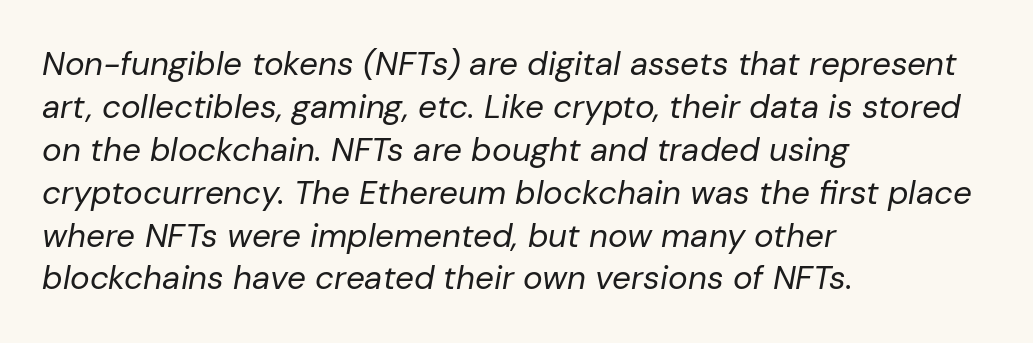
{"italic": "yes", "lean": "right", "slant_degrees": 10, "bold": "no", "weight": "regular", "width": "normal", "stroke_contrast": "low", "x_height": "medium", "monospaced": "no", "underline": "no", "align": "left", "line_spacing": "normal", "line_spacing_ratio": 1.3, "letter_spacing": "normal", "letter_spacing_em": 0.0, "glyph_px": 33}
